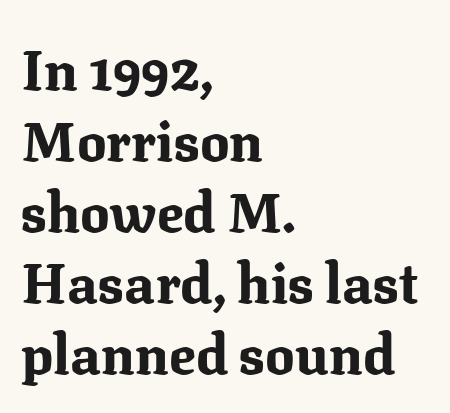
{"serif": "yes", "italic": "no", "bold": "yes", "weight": "bold", "width": "normal", "stroke_contrast": "medium", "x_height": "medium", "monospaced": "no", "underline": "no", "align": "left", "line_spacing": "normal", "line_spacing_ratio": 1.29, "letter_spacing": "normal", "letter_spacing_em": 0.0, "glyph_px": 55}
